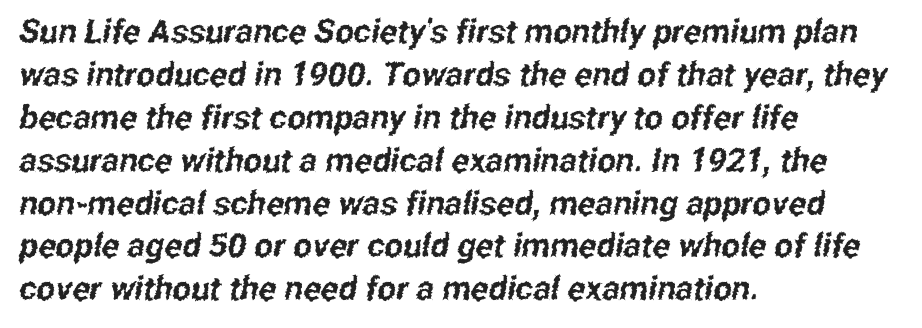
The image shows 33 px condensed sans-serif type; set left-aligned, normal line spacing (1.3x), normal letter spacing, not underlined; low stroke contrast and a medium x-height.
